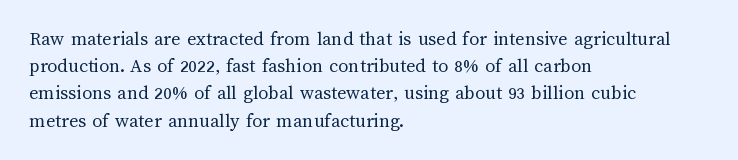
The text block is weighted toward the left margin, trailing off unevenly rightward. Summary of vertical rhythm: regular, with standard interline spacing. Spacing between characters is what you'd get straight out of the box. The letterforms sit at book weight or below.
